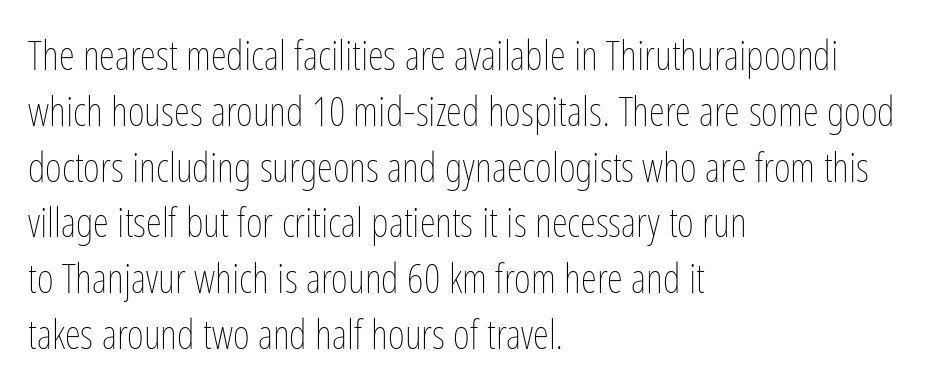
{"italic": "no", "bold": "no", "weight": "thin", "width": "condensed", "stroke_contrast": "low", "x_height": "medium", "monospaced": "no", "underline": "no", "align": "left", "line_spacing": "normal", "line_spacing_ratio": 1.36, "letter_spacing": "normal", "letter_spacing_em": 0.0, "glyph_px": 41}
